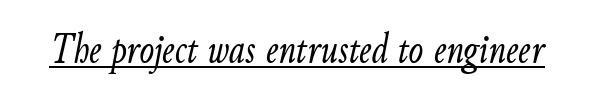
Q: Is the text bold? A: No.
Q: Is the text italic (slanted)? A: Yes, it leans right by about 9 degrees.
Q: Is the text underlined? A: Yes.
Q: Is the spacing between letters normal or unusually wide? A: Normal.
Q: Width (condensed, normal, or wide)? A: Condensed.
Q: Stroke contrast? A: Low.
Q: x-height? A: Small.
Q: Monospaced? A: No.
